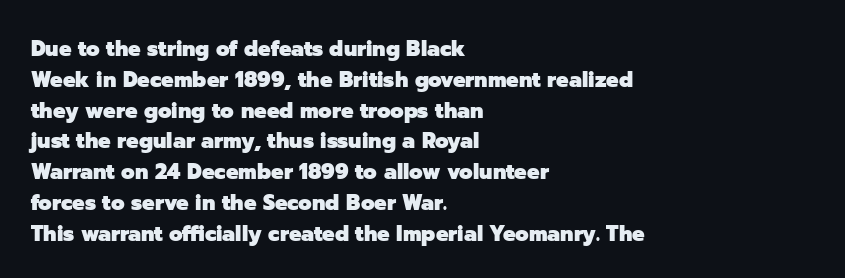
Q: Is the text bold? A: Yes.
Q: Is the text italic (slanted)? A: No, it is upright.
Q: Is the text underlined? A: No.
Q: How is the paragraph aligned? A: Left-aligned.
Q: Is the spacing between letters normal or unusually wide? A: Normal.
Q: Is the spacing between lines tight, normal or loose? A: Normal.
